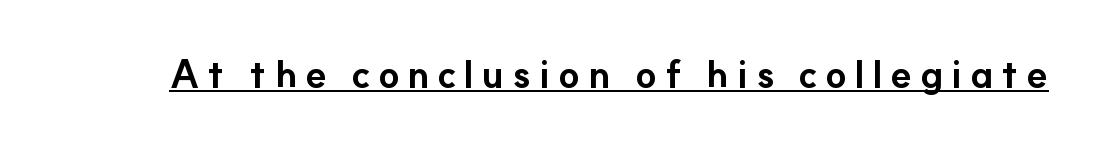
{"serif": "no", "italic": "no", "bold": "yes", "weight": "bold", "width": "normal", "stroke_contrast": "low", "x_height": "small", "monospaced": "no", "underline": "yes", "letter_spacing": "wide", "letter_spacing_em": 0.21, "glyph_px": 38}
